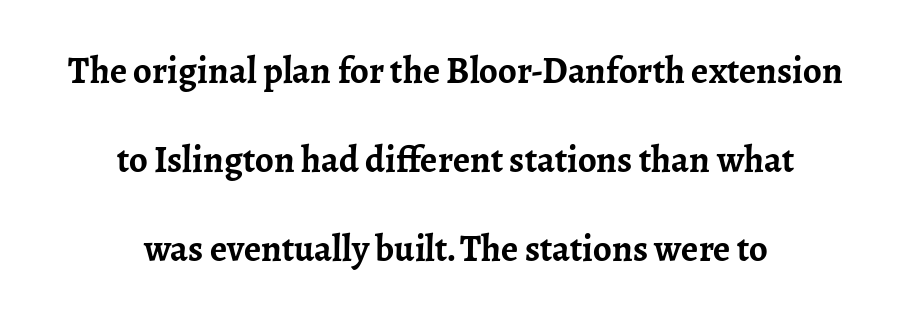
The image shows 37 px semibold serif type, upright; set centered, loose line spacing (2.4x), normal letter spacing, not underlined; low stroke contrast and a medium x-height.
